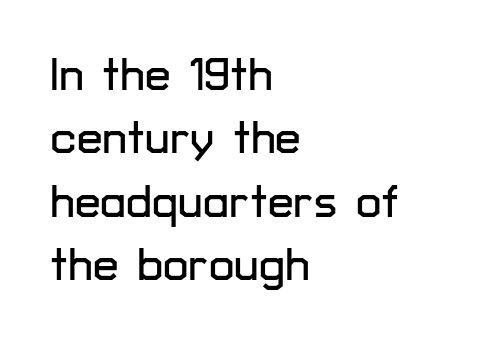
Q: Is the text italic (slanted)? A: No, it is upright.
Q: Is the typeface a serif or a sans-serif typeface? A: Sans-serif.
Q: Is the text underlined? A: No.
Q: How is the paragraph aligned? A: Left-aligned.
Q: Is the spacing between letters normal or unusually wide? A: Normal.
Q: Is the spacing between lines tight, normal or loose? A: Normal.
Q: Width (condensed, normal, or wide)? A: Normal.
Q: Stroke contrast? A: Low.
Q: x-height? A: Medium.
Q: Monospaced? A: No.
